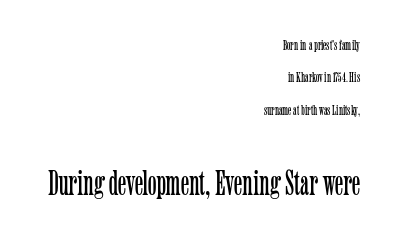
Q: Is the text bold? A: No.
Q: Is the text italic (slanted)? A: No, it is upright.
Q: Is the typeface a serif or a sans-serif typeface? A: Serif.
Q: Is the text underlined? A: No.
Q: How is the paragraph aligned? A: Right-aligned.
Q: Is the spacing between letters normal or unusually wide? A: Normal.
Q: Is the spacing between lines tight, normal or loose? A: Loose.
Q: Which block of text is set in a larger size, the first (top) or the second (bottom)? A: The second (bottom) one.
Q: Width (condensed, normal, or wide)? A: Condensed.
Q: Stroke contrast? A: Low.
Q: x-height? A: Medium.
Q: Monospaced? A: No.
